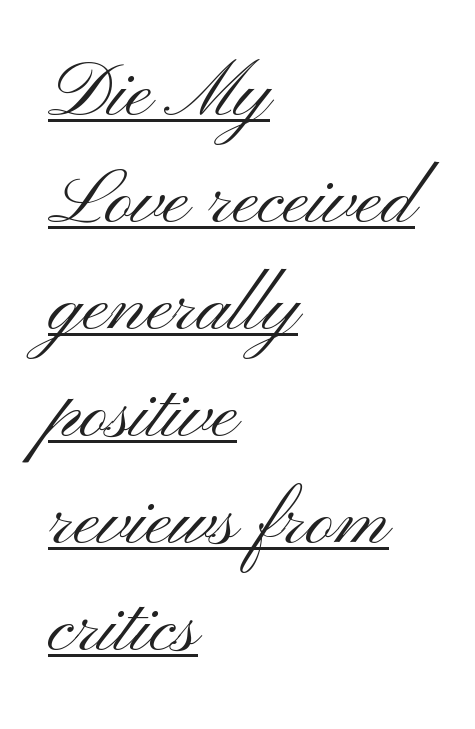
Q: Is the text bold? A: No.
Q: Is the text italic (slanted)? A: Yes.
Q: Is the typeface a serif or a sans-serif typeface? A: Sans-serif.
Q: Is the text underlined? A: Yes.
Q: How is the paragraph aligned? A: Left-aligned.
Q: Is the spacing between letters normal or unusually wide? A: Normal.
Q: Is the spacing between lines tight, normal or loose? A: Normal.
Q: Width (condensed, normal, or wide)? A: Wide.
Q: Stroke contrast? A: Medium.
Q: x-height? A: Small.
Q: Monospaced? A: No.
